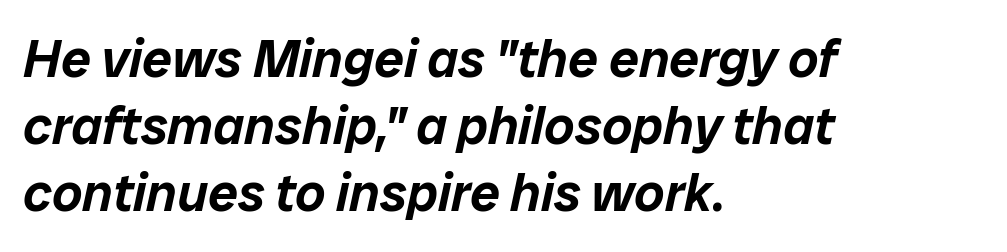
Q: Is the text italic (slanted)? A: Yes, it leans right by about 12 degrees.
Q: Is the text underlined? A: No.
Q: How is the paragraph aligned? A: Left-aligned.
Q: Is the spacing between letters normal or unusually wide? A: Normal.
Q: Is the spacing between lines tight, normal or loose? A: Normal.
Q: Width (condensed, normal, or wide)? A: Normal.
Q: Stroke contrast? A: Low.
Q: x-height? A: Medium.
Q: Monospaced? A: No.
